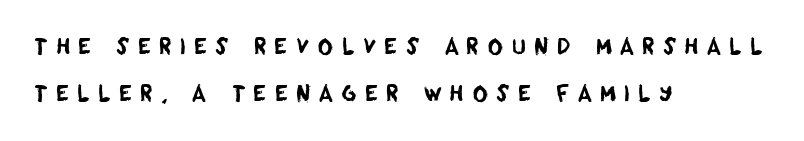
The image shows 21 px text type; set left-aligned, loose line spacing (2.25x), unusually wide letter spacing (+0.38 em), not underlined.
